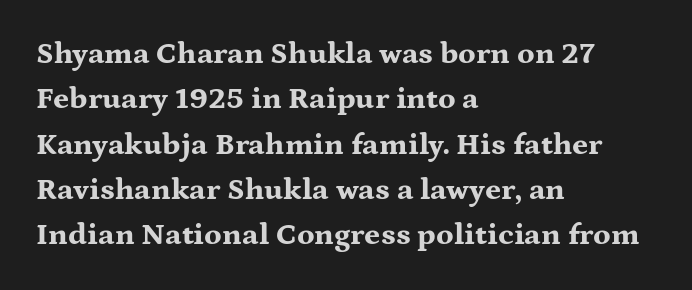
The image shows 31 px bold, wide serif type, upright; set left-aligned, normal line spacing (1.46x), normal letter spacing, not underlined; medium stroke contrast and a medium x-height.
